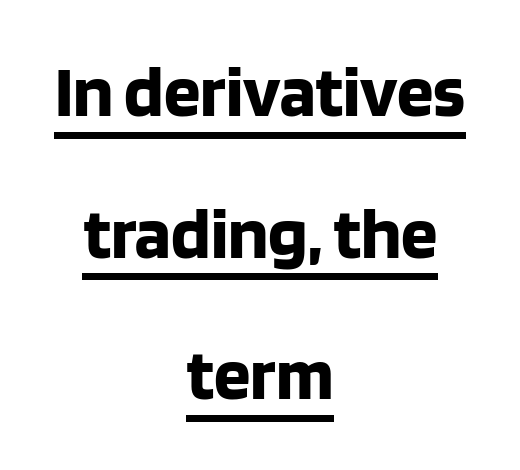
A typesetter would label this face a sans. Typesetter's note: full bold, strokes at maximum text heaviness. The specimen includes a rule beneath the text block's lines. Both edges are ragged and mirror each other, which tells us the setting is centered. Words appear dense and cohesive because spacing is normal.
